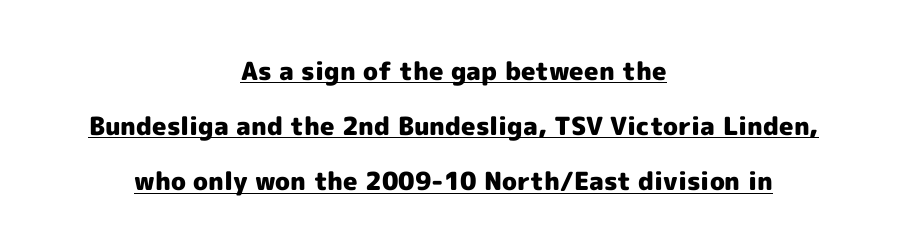
Glance below the letters and you will spot a drawn line. The axis of the letterforms is exactly vertical. If you folded the block vertically in half, each line would mirror itself in length. Plenty of ink on the page — the face is bold. This sample trades compactness for vertical openness between lines.
